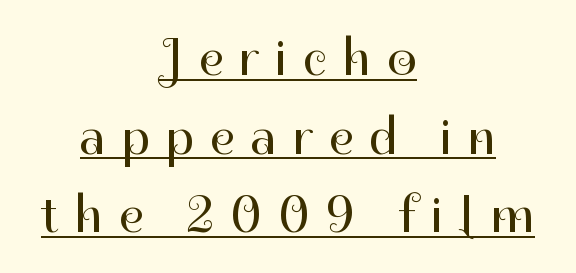
Varying glyph widths throughout — classic text-font behaviour. Is the block centered? Yes — each line is placed symmetrically about the middle. A sans-serif font was chosen for this passage. Upright lettering throughout.
